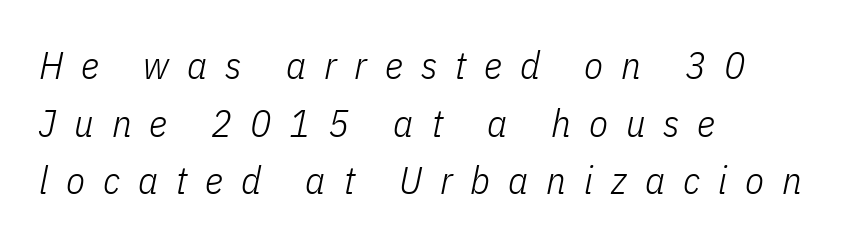
Q: Is the text bold? A: No.
Q: Is the text italic (slanted)? A: Yes, it leans right by about 11 degrees.
Q: Is the text underlined? A: No.
Q: How is the paragraph aligned? A: Left-aligned.
Q: Is the spacing between letters normal or unusually wide? A: Unusually wide.
Q: Is the spacing between lines tight, normal or loose? A: Normal.
Q: Width (condensed, normal, or wide)? A: Condensed.
Q: Stroke contrast? A: Low.
Q: x-height? A: Medium.
Q: Monospaced? A: No.
